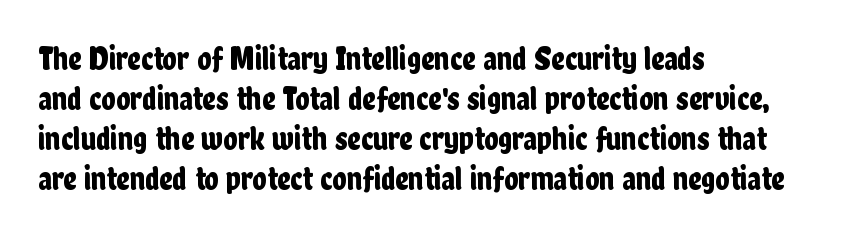
When letters stand straight like this, we call the style roman or upright. Unlike a traditional serif, this face leaves its strokes unadorned. The rendering uses natural spacing where letterforms have individual widths. Horizontal alignment here is leftward, the default for most running prose. Plain, unruled lines of type.
